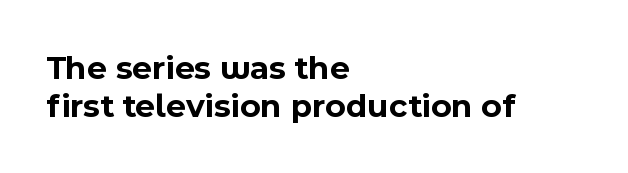
Q: Is the text bold? A: Yes.
Q: Is the text italic (slanted)? A: No, it is upright.
Q: Is the typeface a serif or a sans-serif typeface? A: Sans-serif.
Q: Is the text underlined? A: No.
Q: How is the paragraph aligned? A: Left-aligned.
Q: Is the spacing between letters normal or unusually wide? A: Normal.
Q: Is the spacing between lines tight, normal or loose? A: Tight.
Q: Width (condensed, normal, or wide)? A: Normal.
Q: x-height? A: Medium.
Q: Monospaced? A: No.
